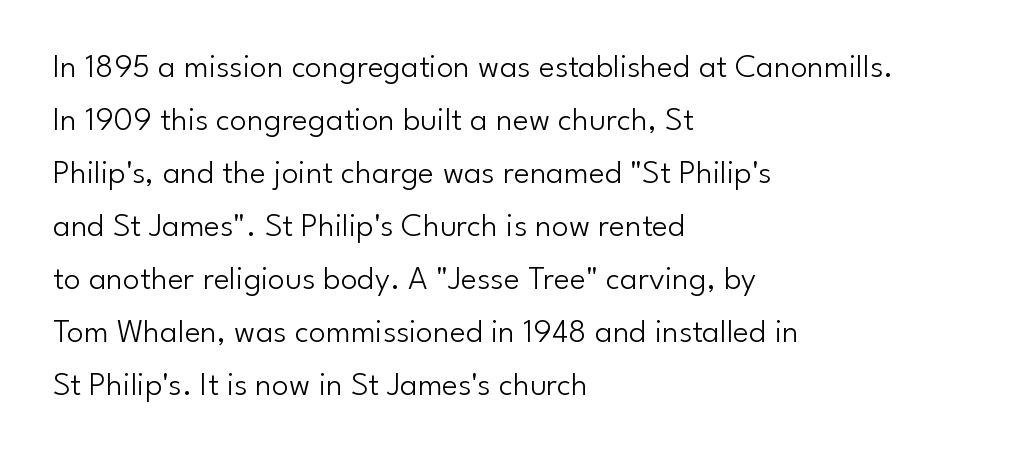
Q: Is the text bold? A: No.
Q: Is the text italic (slanted)? A: No, it is upright.
Q: Is the typeface a serif or a sans-serif typeface? A: Sans-serif.
Q: Is the text underlined? A: No.
Q: How is the paragraph aligned? A: Left-aligned.
Q: Is the spacing between letters normal or unusually wide? A: Normal.
Q: Is the spacing between lines tight, normal or loose? A: Normal.
Q: Width (condensed, normal, or wide)? A: Normal.
Q: Stroke contrast? A: Low.
Q: x-height? A: Small.
Q: Monospaced? A: No.
